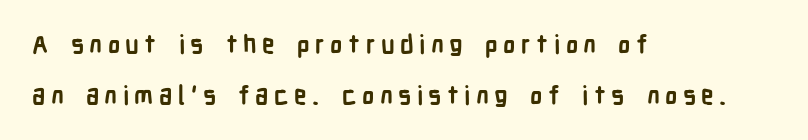
Is the letter spacing exaggerated? Yes — the characters are pushed far apart. The lines are quadded left. The string is rendered with underlining switched off. If you measured baseline to baseline, you'd find a long distance.
